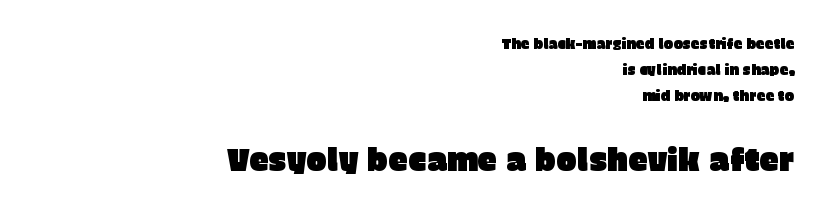
Q: Is the text italic (slanted)? A: No, it is upright.
Q: Is the typeface a serif or a sans-serif typeface? A: Sans-serif.
Q: Is the text underlined? A: No.
Q: How is the paragraph aligned? A: Right-aligned.
Q: Is the spacing between letters normal or unusually wide? A: Normal.
Q: Which block of text is set in a larger size, the first (top) or the second (bottom)? A: The second (bottom) one.
Q: Width (condensed, normal, or wide)? A: Normal.
Q: Stroke contrast? A: Low.
Q: x-height? A: Large.
Q: Monospaced? A: No.
